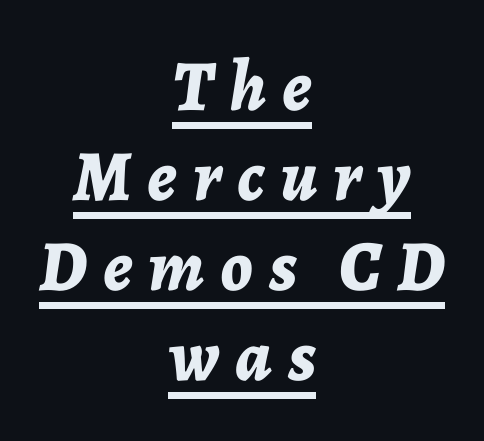
Q: Is the text bold? A: Yes.
Q: Is the text italic (slanted)? A: Yes, it leans right by about 7 degrees.
Q: Is the text underlined? A: Yes.
Q: How is the paragraph aligned? A: Centered.
Q: Is the spacing between letters normal or unusually wide? A: Unusually wide.
Q: Is the spacing between lines tight, normal or loose? A: Normal.
Q: Width (condensed, normal, or wide)? A: Normal.
Q: Stroke contrast? A: Low.
Q: x-height? A: Medium.
Q: Monospaced? A: No.
